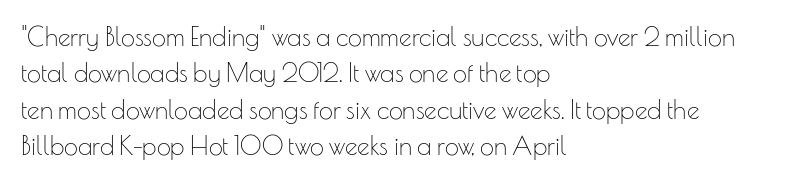
The image shows 25 px text type, upright; set left-aligned, normal line spacing (1.46x), normal letter spacing, not underlined.
